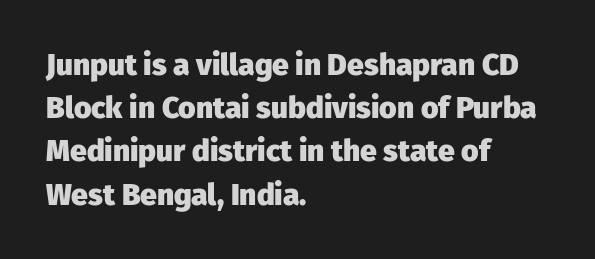
The image shows 30 px heavy sans-serif type, upright; set left-aligned, normal line spacing (1.44x), normal letter spacing, not underlined; low stroke contrast and a medium x-height.
